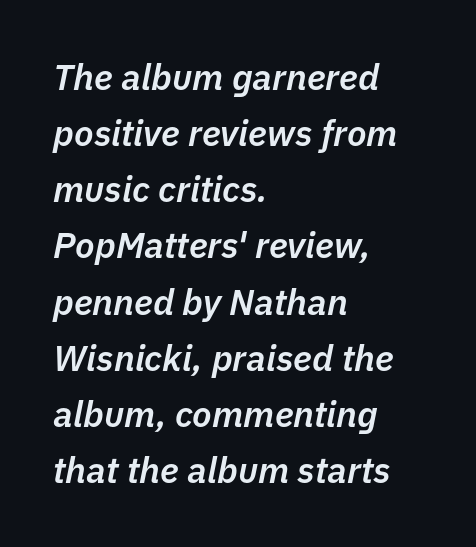
Q: Is the text bold? A: Semi-bold.
Q: Is the text italic (slanted)? A: Yes, it leans right by about 11 degrees.
Q: Is the text underlined? A: No.
Q: How is the paragraph aligned? A: Left-aligned.
Q: Is the spacing between letters normal or unusually wide? A: Normal.
Q: Is the spacing between lines tight, normal or loose? A: Normal.
Q: Width (condensed, normal, or wide)? A: Normal.
Q: Stroke contrast? A: Low.
Q: x-height? A: Medium.
Q: Monospaced? A: No.
